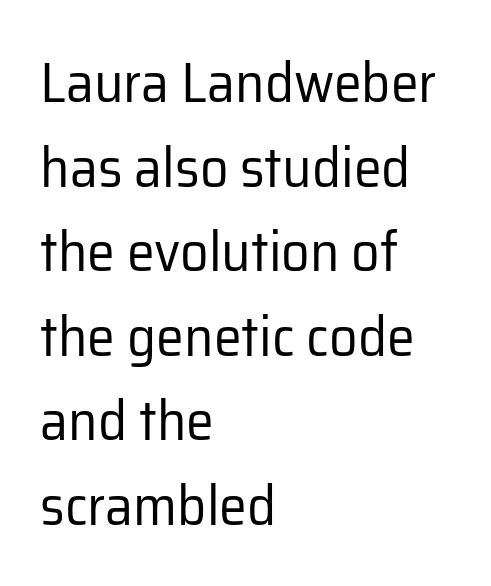
The image shows 56 px regular-weight sans-serif type, upright; set left-aligned, normal line spacing (1.51x), normal letter spacing, not underlined; low stroke contrast and a medium x-height.
